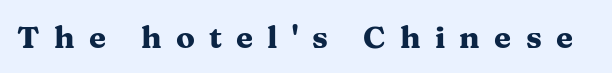
Q: Is the text bold? A: Yes.
Q: Is the text italic (slanted)? A: No, it is upright.
Q: Is the typeface a serif or a sans-serif typeface? A: Serif.
Q: Is the text underlined? A: No.
Q: Is the spacing between letters normal or unusually wide? A: Unusually wide.
Q: Width (condensed, normal, or wide)? A: Wide.
Q: Stroke contrast? A: Medium.
Q: x-height? A: Medium.
Q: Monospaced? A: No.
